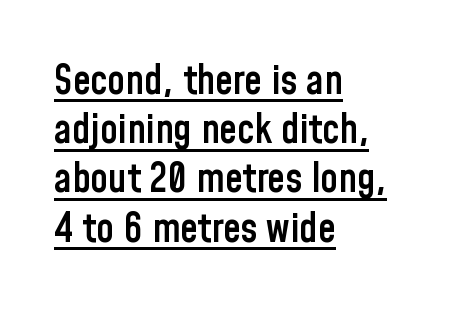
The image shows 40 px semibold, condensed sans-serif type, upright; set left-aligned, line spacing 1.23x, normal letter spacing, underlined; low stroke contrast and a medium x-height.
